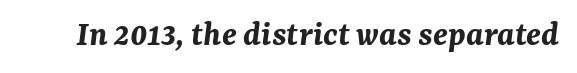
The image shows 36 px bold type, italic (leaning right); set normal letter spacing, not underlined; medium stroke contrast and a medium x-height.
